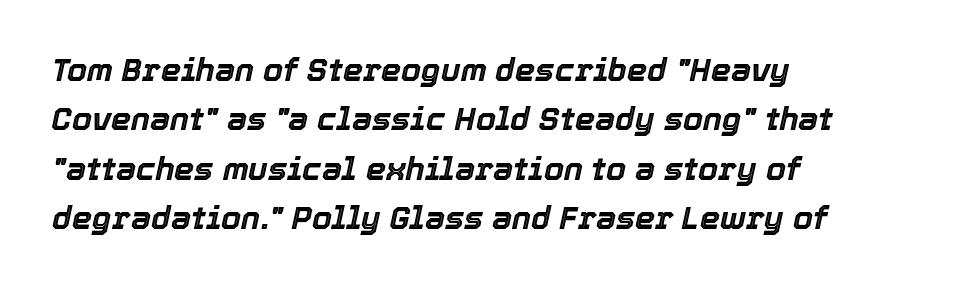
Q: Is the text italic (slanted)? A: Yes, it leans right by about 12 degrees.
Q: Is the text underlined? A: No.
Q: How is the paragraph aligned? A: Left-aligned.
Q: Is the spacing between letters normal or unusually wide? A: Normal.
Q: Is the spacing between lines tight, normal or loose? A: Normal.
Q: Width (condensed, normal, or wide)? A: Normal.
Q: x-height? A: Medium.
Q: Monospaced? A: No.
